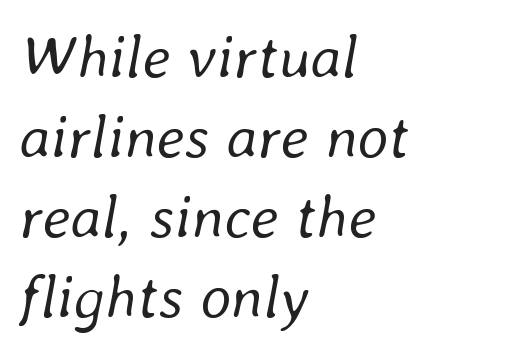
Q: Is the text bold? A: No.
Q: Is the text italic (slanted)? A: Yes, it leans right by about 8 degrees.
Q: Is the text underlined? A: No.
Q: How is the paragraph aligned? A: Left-aligned.
Q: Is the spacing between letters normal or unusually wide? A: Normal.
Q: Is the spacing between lines tight, normal or loose? A: Normal.
Q: Width (condensed, normal, or wide)? A: Normal.
Q: Stroke contrast? A: Low.
Q: x-height? A: Medium.
Q: Monospaced? A: No.
